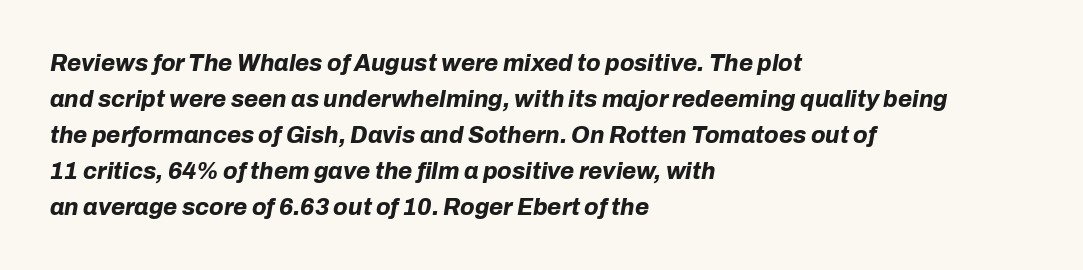
The image shows 23 px bold type, italic (leaning right); set left-aligned, normal line spacing (1.56x), normal letter spacing, not underlined.
